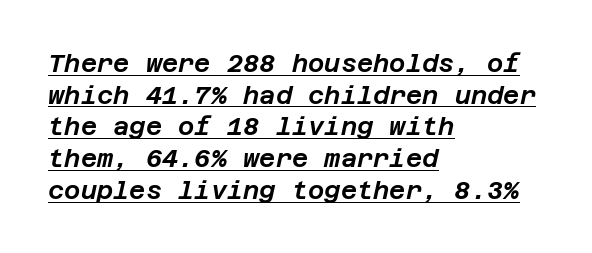
Decoration check: the copy is underlined. You can tell it's italic because the verticals aren't actually vertical. In terms of leading, this rendering sits right in the middle. This rendering leaves character spacing at its baseline value. Horizontally, the lines are justified to the leading edge only.
